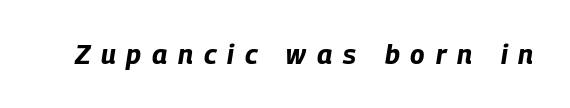
The glyphs have the mass of a bold cut. The area under the type is left untouched. Here the glyphs are tracked loosely, breaking word shapes into spaced letters. The text carries the slant typical of an italic or oblique font.
